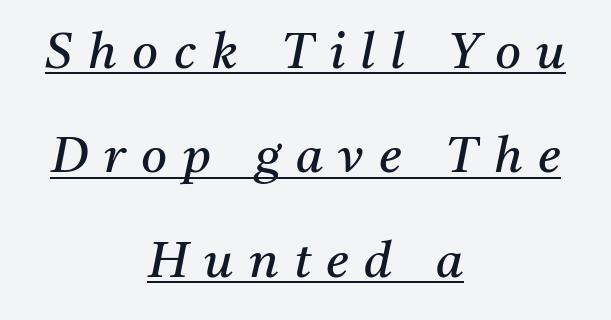
{"serif": "yes", "italic": "yes", "lean": "right", "slant_degrees": 11, "bold": "no", "weight": "regular", "width": "normal", "stroke_contrast": "medium", "x_height": "medium", "monospaced": "no", "underline": "yes", "align": "center", "line_spacing": "loose", "line_spacing_ratio": 2.09, "letter_spacing": "wide", "letter_spacing_em": 0.31, "glyph_px": 50}
